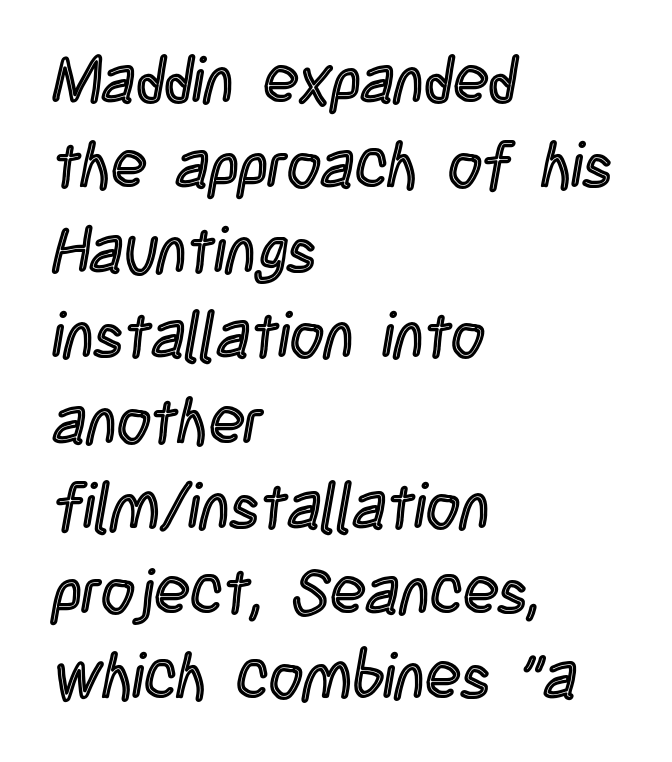
{"width": "condensed", "x_height": "large", "monospaced": "no", "underline": "no", "align": "left", "line_spacing": "normal", "line_spacing_ratio": 1.31, "letter_spacing": "normal", "letter_spacing_em": 0.0, "glyph_px": 65}
